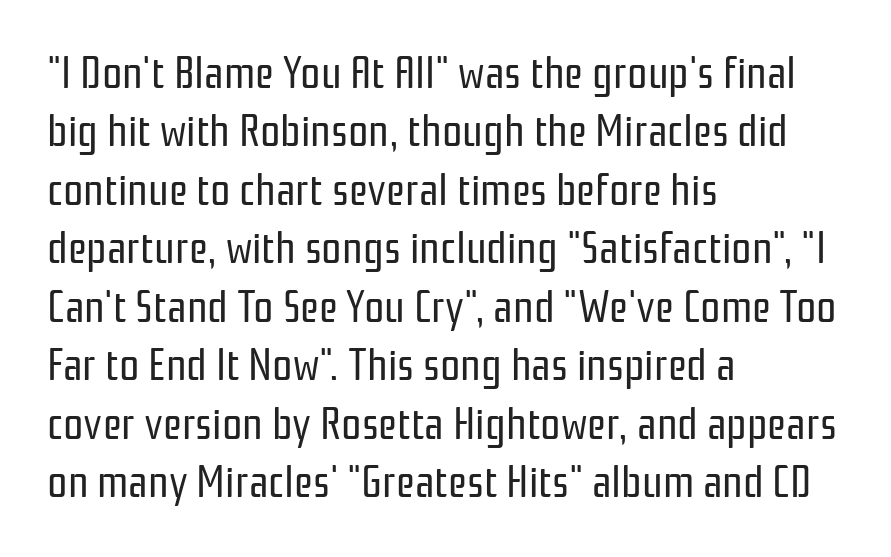
{"serif": "no", "italic": "no", "bold": "no", "weight": "regular", "width": "condensed", "stroke_contrast": "low", "x_height": "medium", "monospaced": "no", "underline": "no", "align": "left", "line_spacing": "normal", "line_spacing_ratio": 1.3, "letter_spacing": "normal", "letter_spacing_em": 0.0, "glyph_px": 45}
